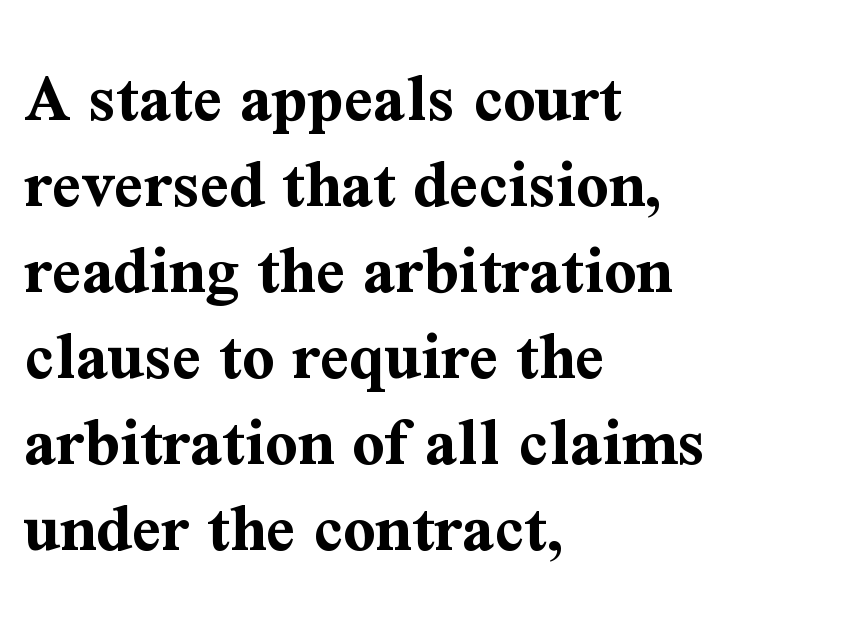
Q: Is the text bold? A: Yes.
Q: Is the text italic (slanted)? A: No, it is upright.
Q: Is the typeface a serif or a sans-serif typeface? A: Serif.
Q: Is the text underlined? A: No.
Q: How is the paragraph aligned? A: Left-aligned.
Q: Is the spacing between letters normal or unusually wide? A: Normal.
Q: Width (condensed, normal, or wide)? A: Normal.
Q: Stroke contrast? A: Medium.
Q: x-height? A: Medium.
Q: Monospaced? A: No.
